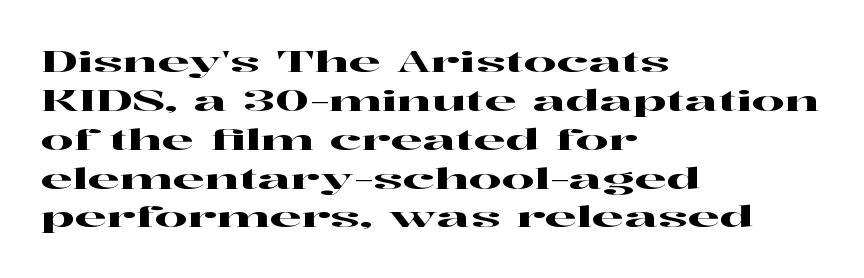
Q: Is the text italic (slanted)? A: No, it is upright.
Q: Is the typeface a serif or a sans-serif typeface? A: Serif.
Q: Is the text underlined? A: No.
Q: How is the paragraph aligned? A: Left-aligned.
Q: Is the spacing between letters normal or unusually wide? A: Normal.
Q: Is the spacing between lines tight, normal or loose? A: Normal.
Q: Width (condensed, normal, or wide)? A: Wide.
Q: Stroke contrast? A: High.
Q: x-height? A: Medium.
Q: Monospaced? A: No.
